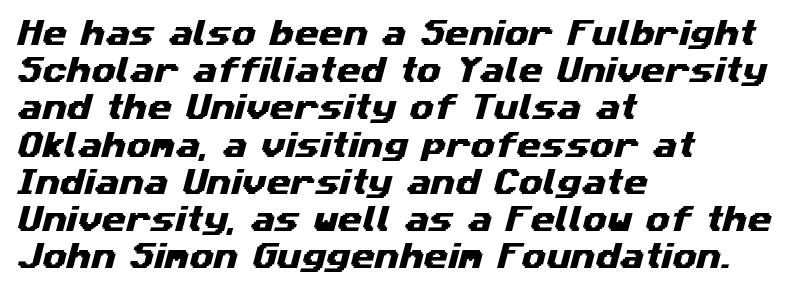
{"serif": "no", "width": "wide", "stroke_contrast": "medium", "x_height": "medium", "monospaced": "no", "underline": "no", "align": "left", "line_spacing": "normal", "line_spacing_ratio": 1.33, "letter_spacing": "normal", "letter_spacing_em": 0.0, "glyph_px": 28}
